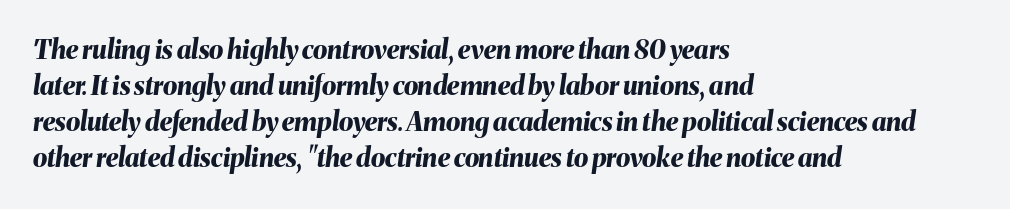
Q: Is the text bold? A: Yes.
Q: Is the text italic (slanted)? A: Yes, it leans right by about 8 degrees.
Q: Is the text underlined? A: No.
Q: How is the paragraph aligned? A: Left-aligned.
Q: Is the spacing between letters normal or unusually wide? A: Normal.
Q: Is the spacing between lines tight, normal or loose? A: Normal.
